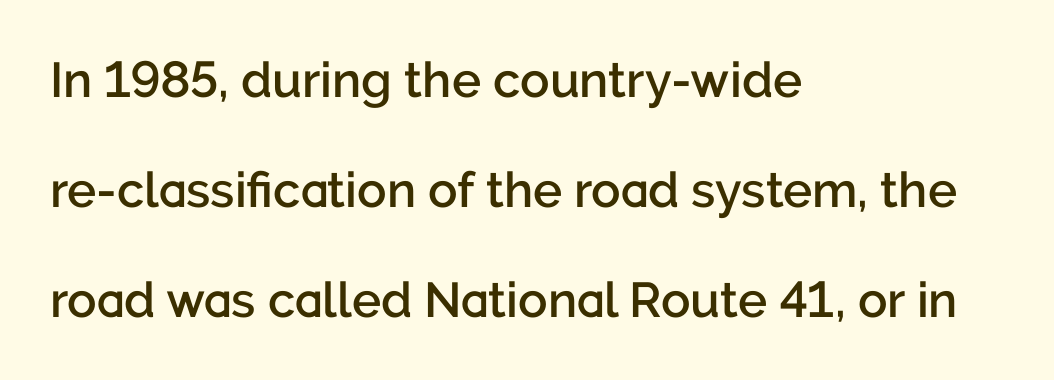
Left-aligned paragraph, ragged on the right. Here the designer chose a conventional face with non-uniform glyph widths. This is roman type, the default non-slanted kind. The tracking reads as untouched default to a designer's eye.
